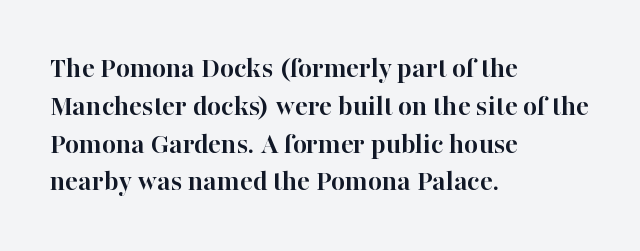
The image shows 30 px semibold serif type, upright; set left-aligned, normal line spacing (1.26x), normal letter spacing, not underlined; high stroke contrast and a medium x-height.
